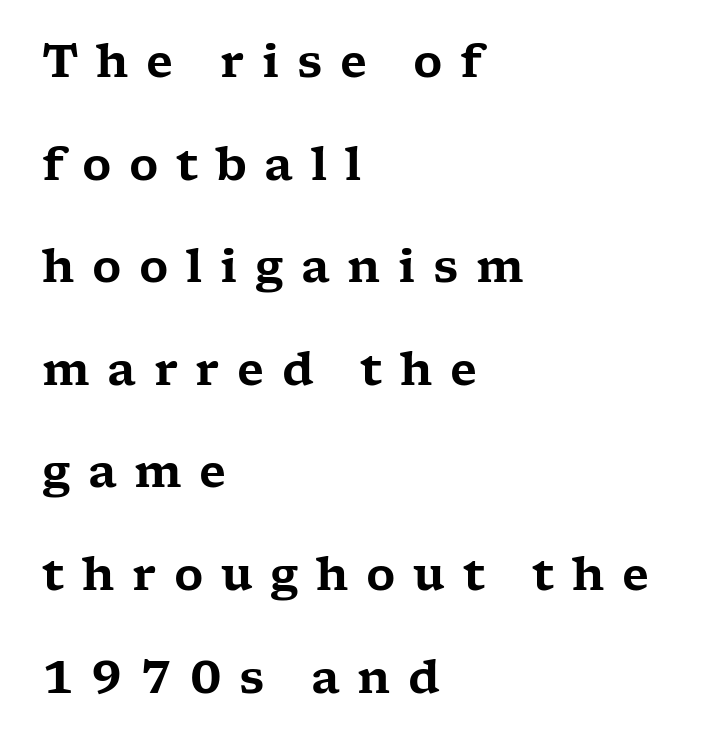
Q: Is the text italic (slanted)? A: No, it is upright.
Q: Is the typeface a serif or a sans-serif typeface? A: Serif.
Q: Is the text underlined? A: No.
Q: How is the paragraph aligned? A: Left-aligned.
Q: Is the spacing between letters normal or unusually wide? A: Unusually wide.
Q: Is the spacing between lines tight, normal or loose? A: Loose.
Q: Width (condensed, normal, or wide)? A: Wide.
Q: Stroke contrast? A: Low.
Q: x-height? A: Medium.
Q: Monospaced? A: No.
